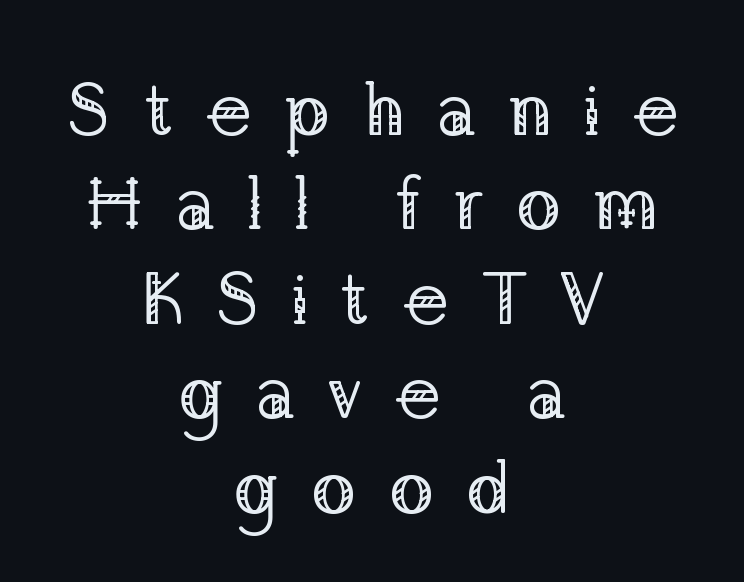
Q: Is the text bold? A: No.
Q: Is the text italic (slanted)? A: No, it is upright.
Q: Is the typeface a serif or a sans-serif typeface? A: Serif.
Q: Is the text underlined? A: No.
Q: How is the paragraph aligned? A: Centered.
Q: Is the spacing between letters normal or unusually wide? A: Unusually wide.
Q: Is the spacing between lines tight, normal or loose? A: Normal.
Q: Width (condensed, normal, or wide)? A: Normal.
Q: Stroke contrast? A: Low.
Q: x-height? A: Medium.
Q: Monospaced? A: No.
